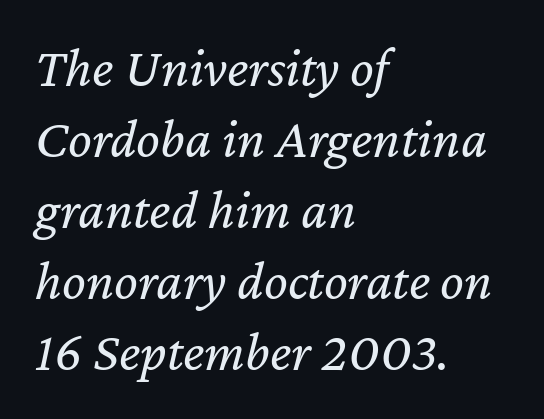
The font sits on the lighter half of the weight spectrum, regular included. One-word summary of the alignment: left. Do the characters align in a grid? No, the font is proportional. Standard letterfit; no display-style spreading of the glyphs. Successive baselines arrive at the customary interval.
